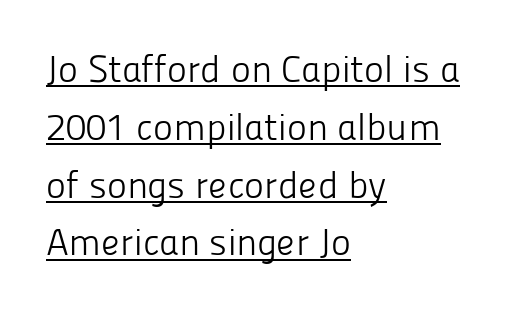
{"serif": "no", "italic": "no", "bold": "no", "weight": "light", "width": "normal", "stroke_contrast": "low", "x_height": "medium", "monospaced": "no", "underline": "yes", "align": "left", "line_spacing": "normal", "line_spacing_ratio": 1.52, "letter_spacing": "normal", "letter_spacing_em": 0.0, "glyph_px": 38}
